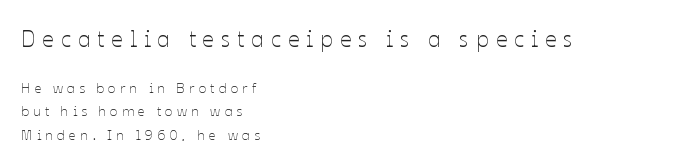
The vertical gap from one line to the next is medium. The letters in the upper block stand taller than those in the block below. This sample uses an upright cut, with every glyph sitting square on the baseline. Is this a heavy cut? Hardly; it is regular or lighter.
